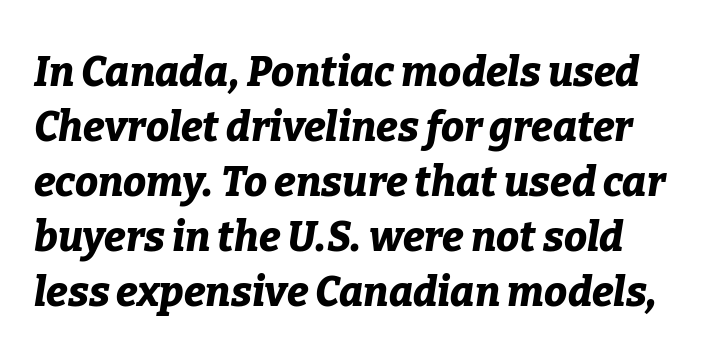
{"italic": "yes", "lean": "right", "slant_degrees": 9, "bold": "yes", "weight": "bold", "width": "normal", "stroke_contrast": "low", "x_height": "medium", "monospaced": "no", "underline": "no", "line_spacing": "normal", "line_spacing_ratio": 1.34, "letter_spacing": "normal", "letter_spacing_em": 0.0, "glyph_px": 41}
